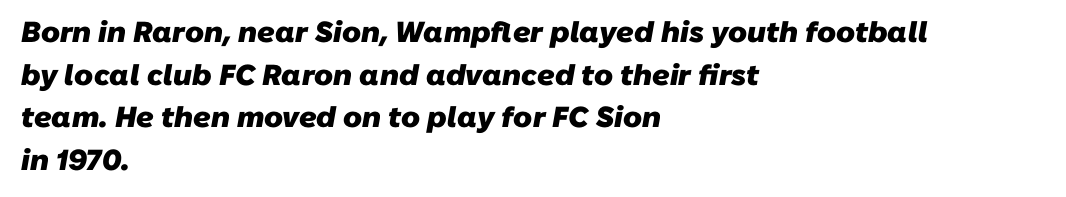
Q: Is the text bold? A: Yes.
Q: Is the typeface a serif or a sans-serif typeface? A: Sans-serif.
Q: Is the text underlined? A: No.
Q: How is the paragraph aligned? A: Left-aligned.
Q: Is the spacing between letters normal or unusually wide? A: Normal.
Q: Is the spacing between lines tight, normal or loose? A: Normal.
Q: Width (condensed, normal, or wide)? A: Normal.
Q: Stroke contrast? A: Low.
Q: x-height? A: Medium.
Q: Monospaced? A: No.
